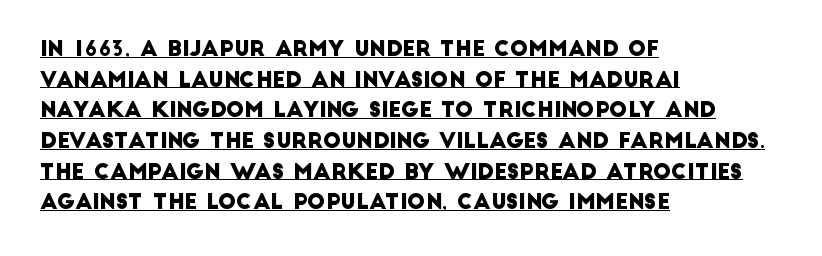
Leading matches the norm, producing a regular column. How are the letters spaced? Ordinarily, with no added tracking. The lettering is marked with a stroke running underneath it. Teacher's note: observe the even left margin — that is flush-left alignment.
